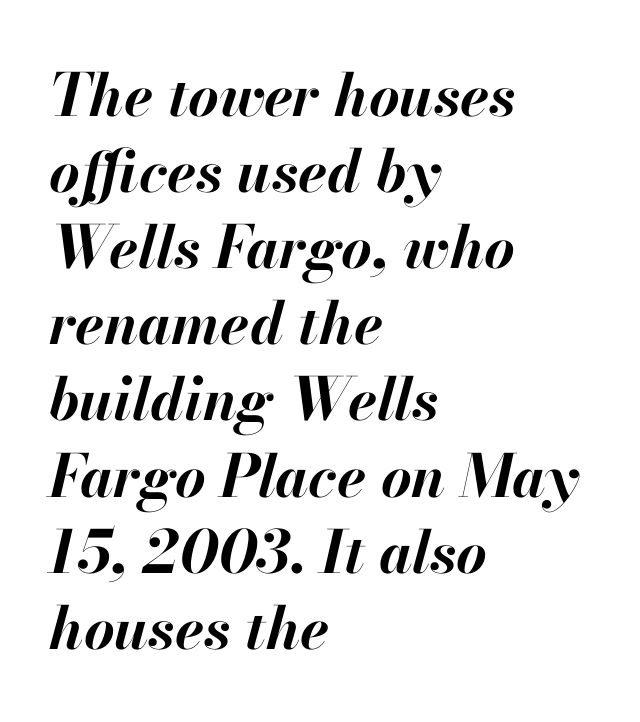
Q: Is the text bold? A: Yes.
Q: Is the text italic (slanted)? A: Yes, it leans right by about 13 degrees.
Q: Is the text underlined? A: No.
Q: How is the paragraph aligned? A: Left-aligned.
Q: Is the spacing between letters normal or unusually wide? A: Normal.
Q: Is the spacing between lines tight, normal or loose? A: Normal.
Q: Width (condensed, normal, or wide)? A: Normal.
Q: Stroke contrast? A: High.
Q: x-height? A: Small.
Q: Monospaced? A: No.
